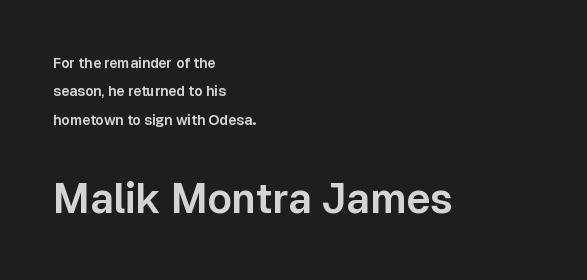
The image shows 41 px sans-serif type, upright; set left-aligned, loose line spacing (2.03x), normal letter spacing, not underlined; the second (bottom) block is 2.93x larger; low stroke contrast and a medium x-height.
